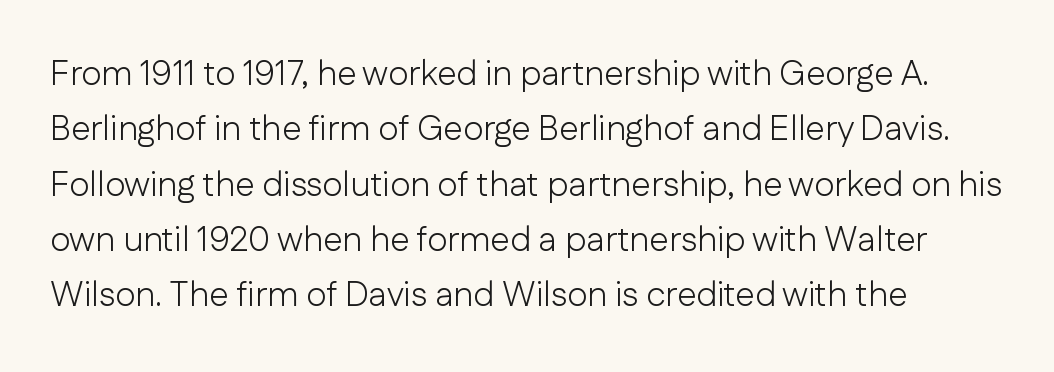
Q: Is the text bold? A: No.
Q: Is the text italic (slanted)? A: No, it is upright.
Q: Is the typeface a serif or a sans-serif typeface? A: Sans-serif.
Q: Is the text underlined? A: No.
Q: How is the paragraph aligned? A: Left-aligned.
Q: Is the spacing between letters normal or unusually wide? A: Normal.
Q: Is the spacing between lines tight, normal or loose? A: Normal.
Q: Width (condensed, normal, or wide)? A: Normal.
Q: Stroke contrast? A: Low.
Q: x-height? A: Medium.
Q: Monospaced? A: No.
